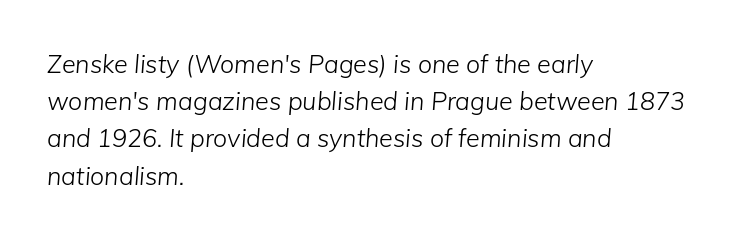
Q: Is the text bold? A: No.
Q: Is the text italic (slanted)? A: Yes, it leans right by about 5 degrees.
Q: Is the text underlined? A: No.
Q: How is the paragraph aligned? A: Left-aligned.
Q: Is the spacing between letters normal or unusually wide? A: Normal.
Q: Is the spacing between lines tight, normal or loose? A: Normal.
